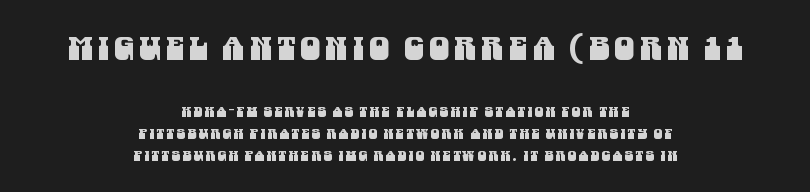
Q: Is the typeface a serif or a sans-serif typeface? A: Sans-serif.
Q: Is the text underlined? A: No.
Q: How is the paragraph aligned? A: Centered.
Q: Is the spacing between lines tight, normal or loose? A: Normal.
Q: Which block of text is set in a larger size, the first (top) or the second (bottom)? A: The first (top) one.
Q: Width (condensed, normal, or wide)? A: Condensed.
Q: Stroke contrast? A: Medium.
Q: x-height? A: Large.
Q: Monospaced? A: No.
